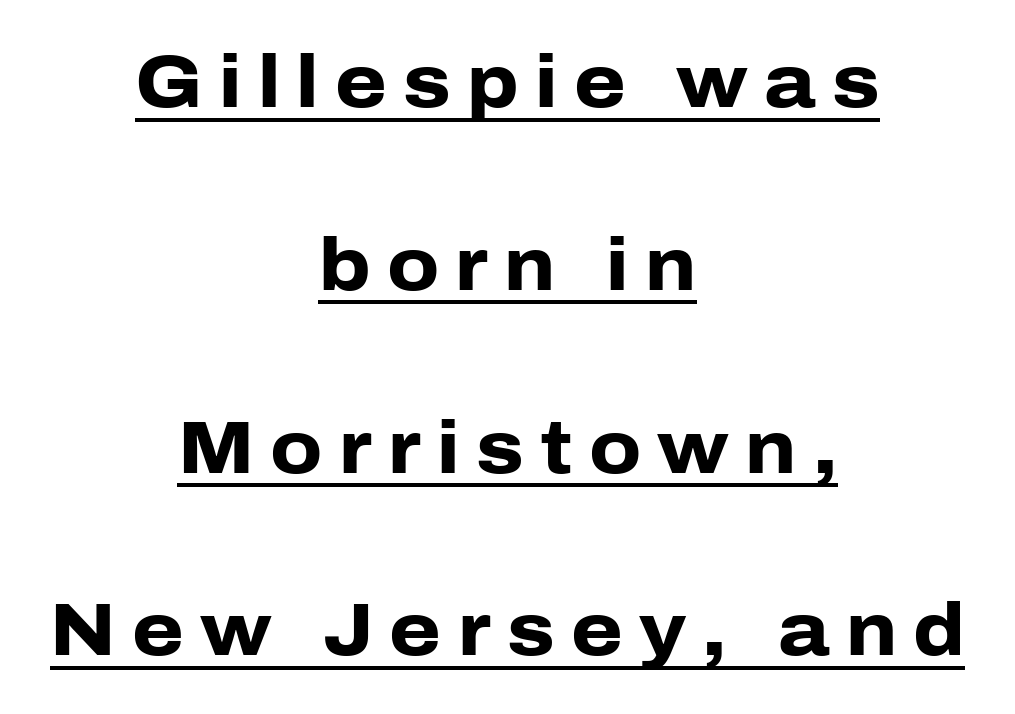
Q: Is the text bold? A: Yes.
Q: Is the text italic (slanted)? A: No, it is upright.
Q: Is the typeface a serif or a sans-serif typeface? A: Sans-serif.
Q: Is the text underlined? A: Yes.
Q: How is the paragraph aligned? A: Centered.
Q: Is the spacing between letters normal or unusually wide? A: Unusually wide.
Q: Is the spacing between lines tight, normal or loose? A: Loose.
Q: Width (condensed, normal, or wide)? A: Normal.
Q: Stroke contrast? A: Low.
Q: x-height? A: Medium.
Q: Monospaced? A: No.
